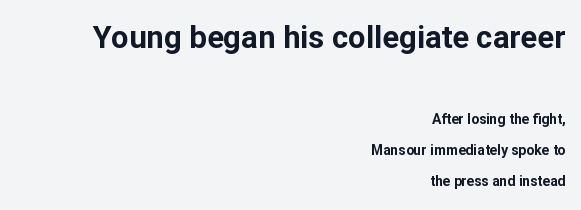
{"serif": "no", "italic": "no", "bold": "yes", "weight": "bold", "width": "normal", "stroke_contrast": "low", "x_height": "medium", "monospaced": "no", "underline": "no", "align": "right", "line_spacing": "loose", "line_spacing_ratio": 2.2, "letter_spacing": "normal", "letter_spacing_em": 0.0, "larger_block": "first", "size_ratio": 2.21, "glyph_px": 31}
